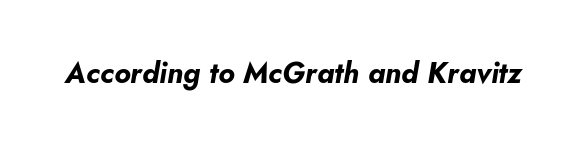
Q: Is the text bold? A: Yes.
Q: Is the text italic (slanted)? A: Yes, it leans right by about 5 degrees.
Q: Is the text underlined? A: No.
Q: Is the spacing between letters normal or unusually wide? A: Normal.
Q: Width (condensed, normal, or wide)? A: Normal.
Q: Stroke contrast? A: Low.
Q: x-height? A: Small.
Q: Monospaced? A: No.
